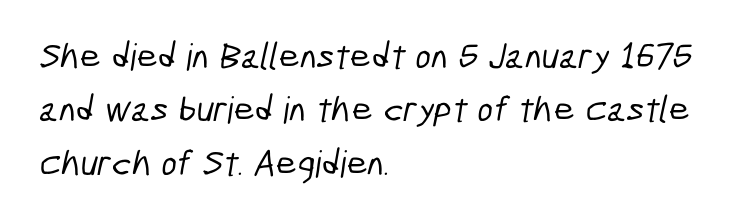
The image shows 37 px condensed sans-serif type; set left-aligned, normal line spacing (1.44x), normal letter spacing, not underlined; low stroke contrast and a medium x-height.
